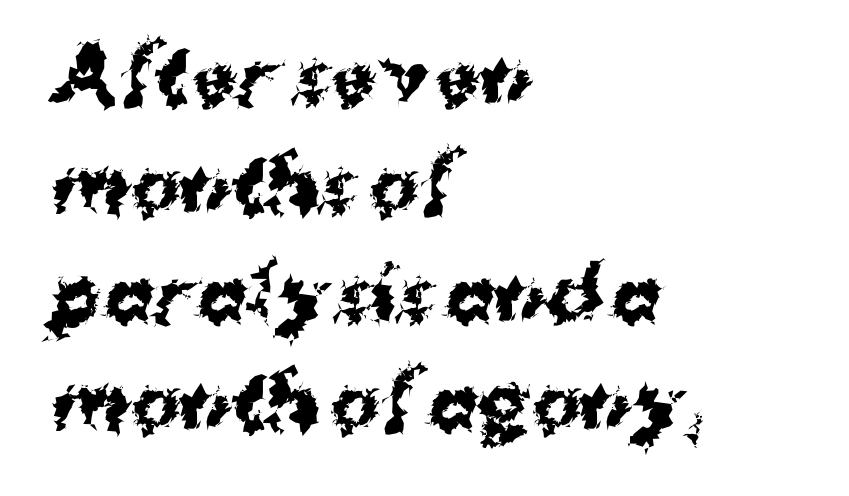
The image shows 74 px bold sans-serif type; set left-aligned, normal line spacing (1.47x), normal letter spacing, not underlined; medium stroke contrast and a medium x-height.
